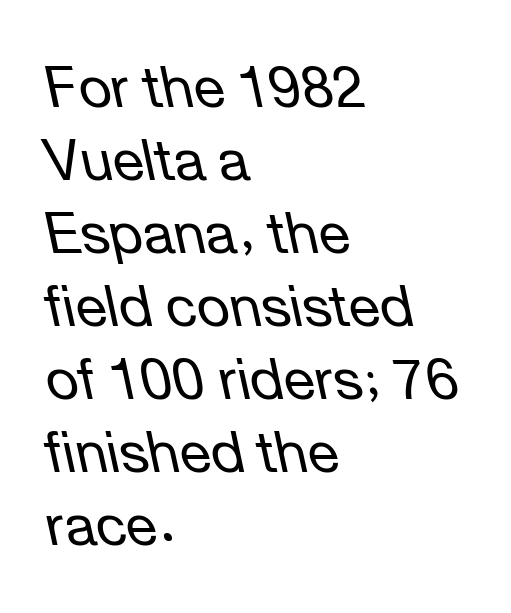
{"italic": "yes", "lean": "left", "slant_degrees": 12, "bold": "no", "weight": "regular", "width": "normal", "stroke_contrast": "low", "x_height": "medium", "monospaced": "no", "underline": "no", "align": "left", "line_spacing": "normal", "line_spacing_ratio": 1.28, "letter_spacing": "normal", "letter_spacing_em": 0.0, "glyph_px": 57}
